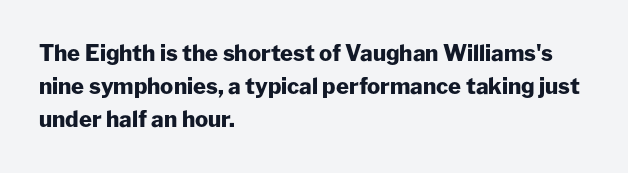
Q: Is the text bold? A: Yes.
Q: Is the text italic (slanted)? A: No, it is upright.
Q: Is the text underlined? A: No.
Q: How is the paragraph aligned? A: Left-aligned.
Q: Is the spacing between letters normal or unusually wide? A: Normal.
Q: Is the spacing between lines tight, normal or loose? A: Normal.
